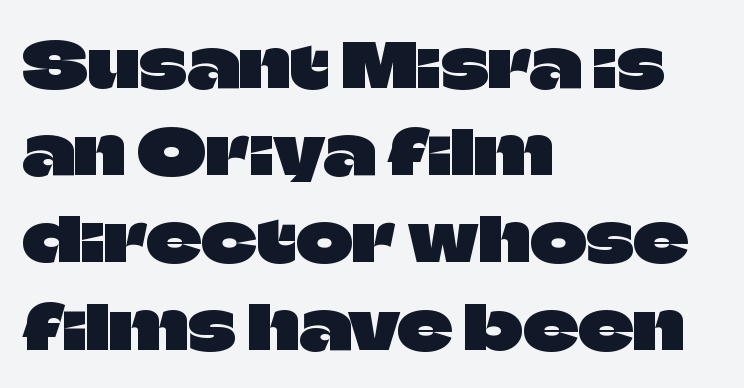
Q: Is the text italic (slanted)? A: No, it is upright.
Q: Is the typeface a serif or a sans-serif typeface? A: Sans-serif.
Q: Is the text underlined? A: No.
Q: How is the paragraph aligned? A: Left-aligned.
Q: Is the spacing between letters normal or unusually wide? A: Normal.
Q: Is the spacing between lines tight, normal or loose? A: Normal.
Q: Width (condensed, normal, or wide)? A: Normal.
Q: Stroke contrast? A: Low.
Q: x-height? A: Large.
Q: Monospaced? A: No.
